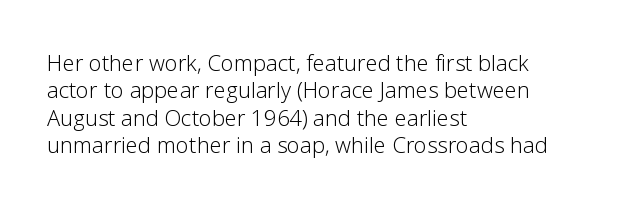
The image shows 22 px text type, upright; set left-aligned, line spacing 1.24x, normal letter spacing, not underlined.
